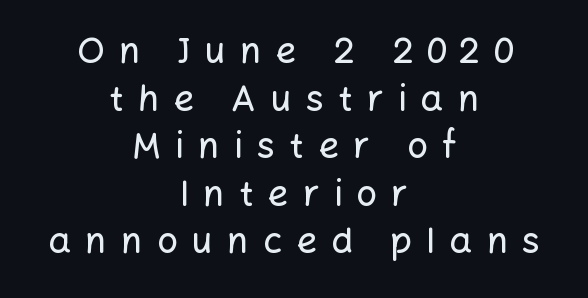
Q: Is the text italic (slanted)? A: No, it is upright.
Q: Is the typeface a serif or a sans-serif typeface? A: Sans-serif.
Q: Is the text underlined? A: No.
Q: How is the paragraph aligned? A: Centered.
Q: Is the spacing between letters normal or unusually wide? A: Unusually wide.
Q: Is the spacing between lines tight, normal or loose? A: Normal.
Q: Width (condensed, normal, or wide)? A: Normal.
Q: Stroke contrast? A: Low.
Q: x-height? A: Medium.
Q: Monospaced? A: No.
